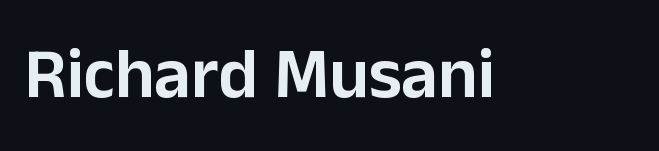
The image shows 71 px sans-serif type, upright; set normal letter spacing, not underlined; low stroke contrast and a medium x-height.
